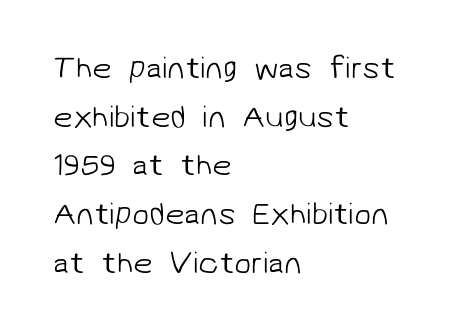
This is not heavy type; no bold has been used. Typeset ragged right — the left edge is the straight one. Descenders hang freely into open space. Proportional: the letters do not fall into vertical columns.
